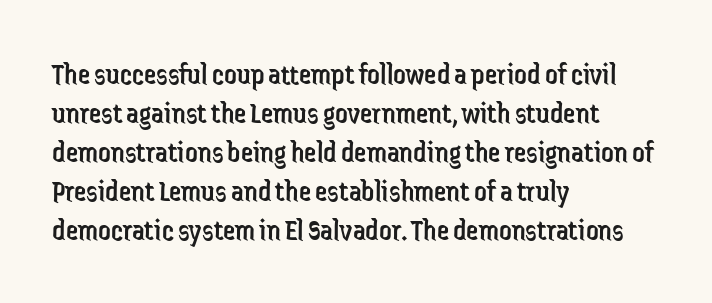
{"serif": "no", "italic": "no", "bold": "no", "weight": "regular", "width": "condensed", "stroke_contrast": "low", "x_height": "medium", "monospaced": "no", "underline": "no", "align": "left", "line_spacing": "normal", "line_spacing_ratio": 1.26, "letter_spacing": "normal", "letter_spacing_em": 0.0, "glyph_px": 31}
